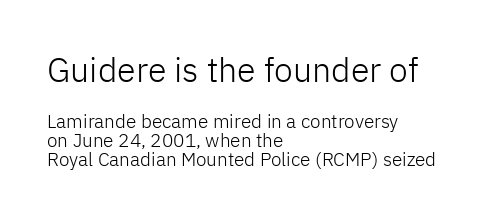
The image shows 34 px light sans-serif type, upright; set left-aligned, tight line spacing (1.0x), normal letter spacing, not underlined; the first (top) block is 1.79x larger; low stroke contrast and a medium x-height.
